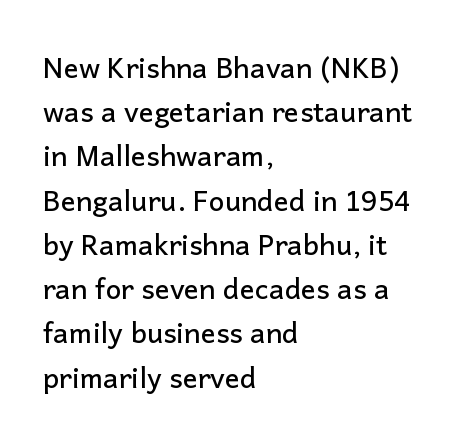
You could call the tracking neutral — neither tight nor loose. Typographically, this falls in the sans-serif category. Short and long lines alike share a common starting point at left. A typesetter would call this leading conventional body-copy spacing.
